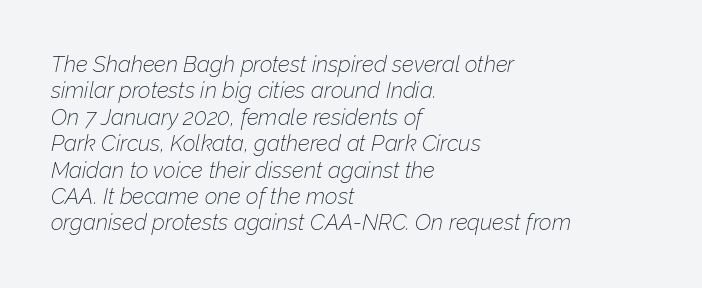
The image shows 22 px text type, italic (leaning right); set left-aligned, line spacing 1.2x, normal letter spacing, not underlined.
